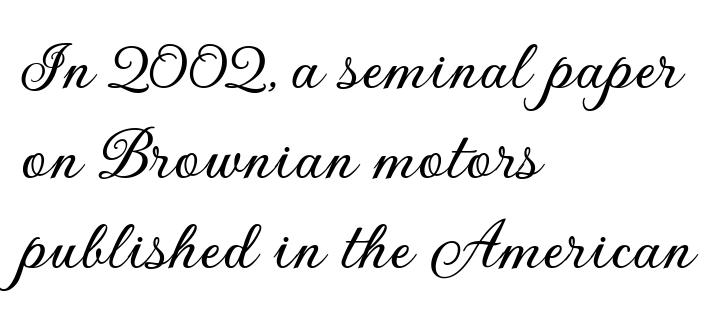
Q: Is the text italic (slanted)? A: Yes.
Q: Is the typeface a serif or a sans-serif typeface? A: Sans-serif.
Q: Is the text underlined? A: No.
Q: How is the paragraph aligned? A: Left-aligned.
Q: Is the spacing between letters normal or unusually wide? A: Normal.
Q: Width (condensed, normal, or wide)? A: Normal.
Q: Stroke contrast? A: Low.
Q: x-height? A: Small.
Q: Monospaced? A: No.
